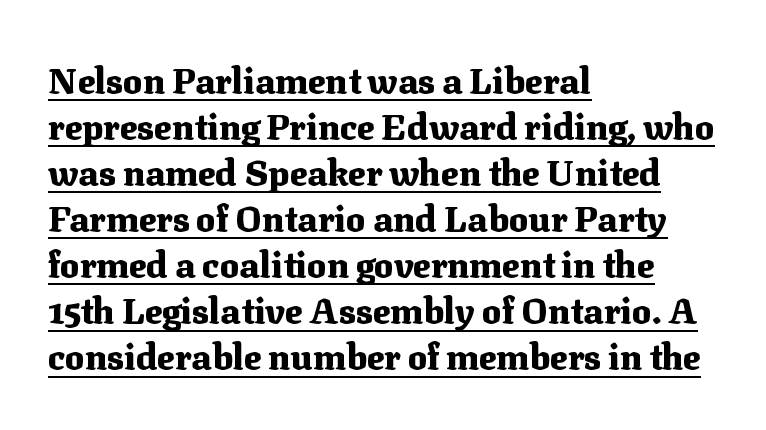
Q: Is the text bold? A: Yes.
Q: Is the text italic (slanted)? A: No, it is upright.
Q: Is the typeface a serif or a sans-serif typeface? A: Serif.
Q: Is the text underlined? A: Yes.
Q: How is the paragraph aligned? A: Left-aligned.
Q: Is the spacing between letters normal or unusually wide? A: Normal.
Q: Is the spacing between lines tight, normal or loose? A: Normal.
Q: Width (condensed, normal, or wide)? A: Normal.
Q: Stroke contrast? A: Medium.
Q: x-height? A: Medium.
Q: Monospaced? A: No.
